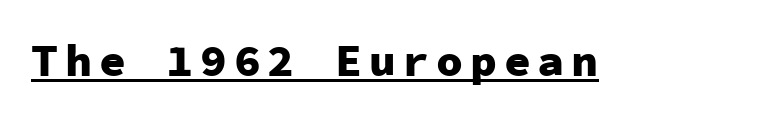
Q: Is the text bold? A: Yes.
Q: Is the text italic (slanted)? A: No, it is upright.
Q: Is the typeface a serif or a sans-serif typeface? A: Sans-serif.
Q: Is the text underlined? A: Yes.
Q: Width (condensed, normal, or wide)? A: Normal.
Q: Stroke contrast? A: Low.
Q: x-height? A: Medium.
Q: Monospaced? A: Yes.
